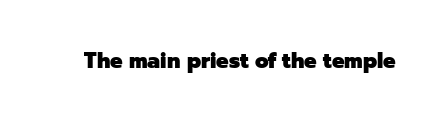
The image shows 22 px bold type, upright; set normal letter spacing, not underlined.
